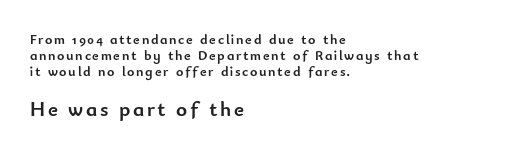
The image shows 21 px bold type, upright; set left-aligned, tight line spacing (1.14x), not underlined; the second (bottom) block is 1.5x larger.
